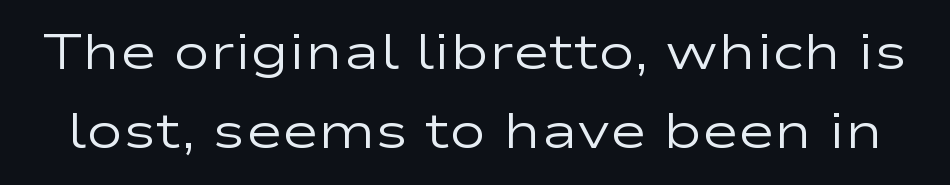
{"serif": "no", "italic": "no", "bold": "no", "weight": "regular", "width": "wide", "stroke_contrast": "low", "x_height": "medium", "monospaced": "no", "underline": "no", "line_spacing": "normal", "line_spacing_ratio": 1.59, "letter_spacing": "normal", "letter_spacing_em": 0.0, "glyph_px": 50}
